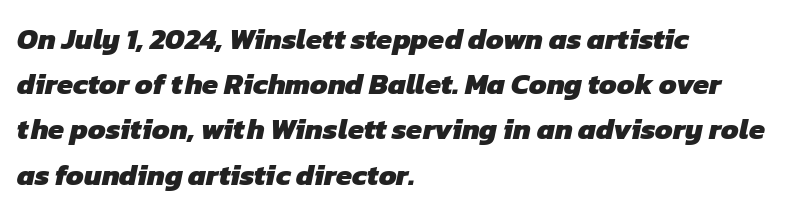
Q: Is the text bold? A: Yes.
Q: Is the typeface a serif or a sans-serif typeface? A: Sans-serif.
Q: Is the text underlined? A: No.
Q: How is the paragraph aligned? A: Left-aligned.
Q: Is the spacing between letters normal or unusually wide? A: Normal.
Q: Is the spacing between lines tight, normal or loose? A: Normal.
Q: Width (condensed, normal, or wide)? A: Normal.
Q: Stroke contrast? A: Low.
Q: x-height? A: Medium.
Q: Monospaced? A: No.
